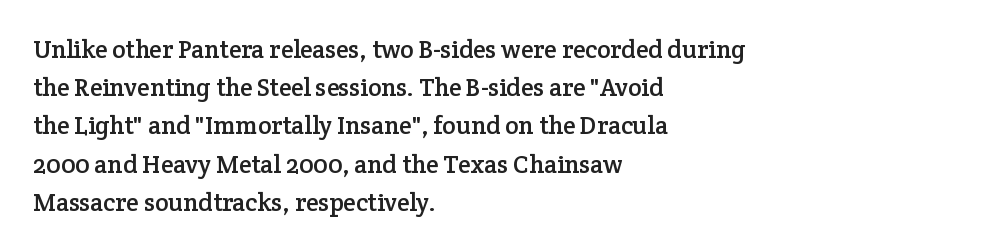
The image shows 25 px text type, upright; set left-aligned, normal line spacing (1.53x), normal letter spacing, not underlined.
